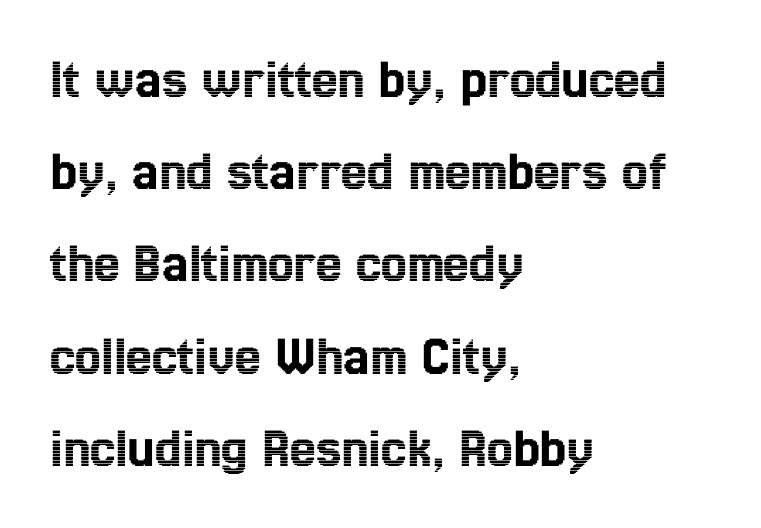
Ordinary non-slanted type is in use. Regular leading. Check under the words: just untouched page. Spacing verdict: proportional, widths tailored to each character.
